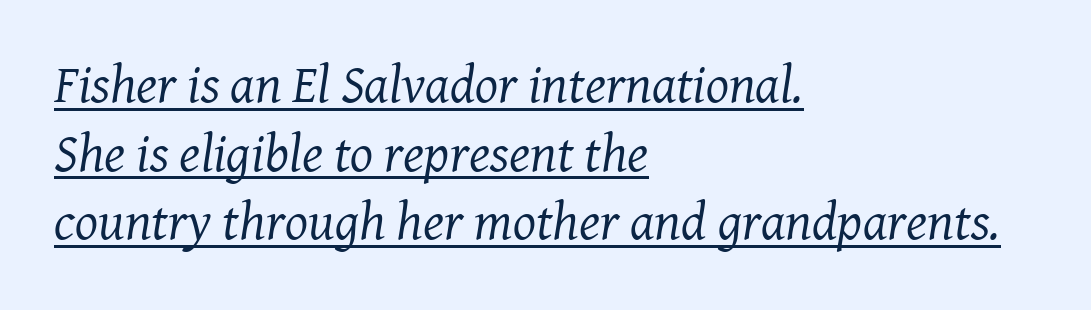
The image shows 54 px regular-weight serif type, italic (leaning right); set left-aligned, normal line spacing (1.27x), normal letter spacing, underlined; medium stroke contrast and a medium x-height.
